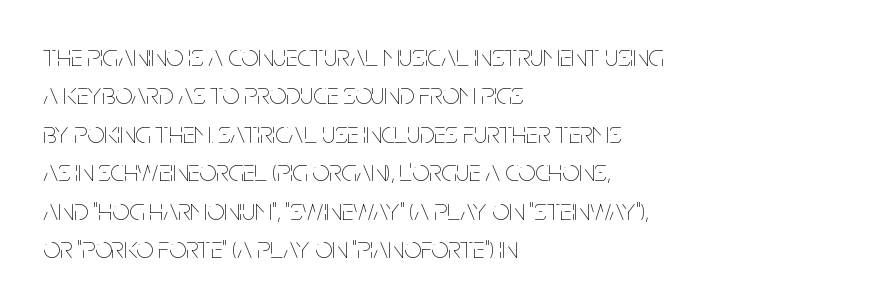
The image shows 30 px thin, condensed type, upright; set left-aligned, normal line spacing (1.28x), normal letter spacing, not underlined; low stroke contrast and a large x-height.
